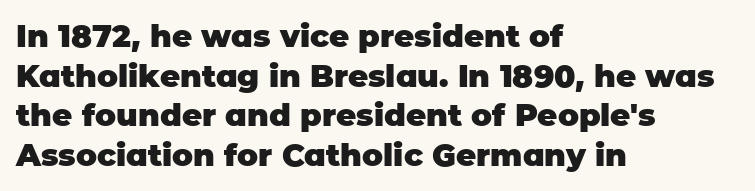
Note: no serifs on the glyphs. Vertical strokes here are truly vertical. Reading down the block, your eye returns to a fixed left position each line. Pretty heavy lettering here — definitely bold. This rendering features lettering with no underline. Normally led — the rows are evenly, conventionally spaced.
